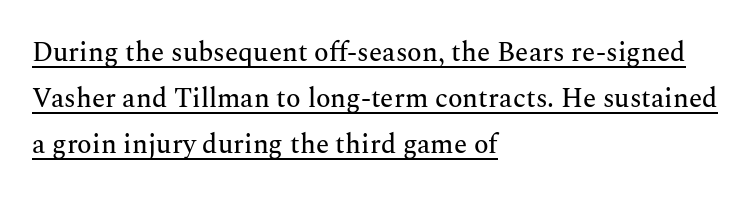
The paragraph has a hard left edge and a soft right edge. Posture: vertical. Compared with typical body copy, the letter spacing here is the same. The words here are underlined.
